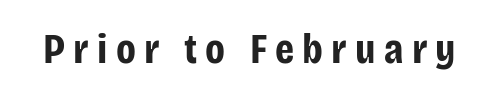
Q: Is the text bold? A: Yes.
Q: Is the text italic (slanted)? A: No, it is upright.
Q: Is the typeface a serif or a sans-serif typeface? A: Sans-serif.
Q: Is the text underlined? A: No.
Q: Width (condensed, normal, or wide)? A: Condensed.
Q: Stroke contrast? A: Low.
Q: x-height? A: Large.
Q: Monospaced? A: No.
